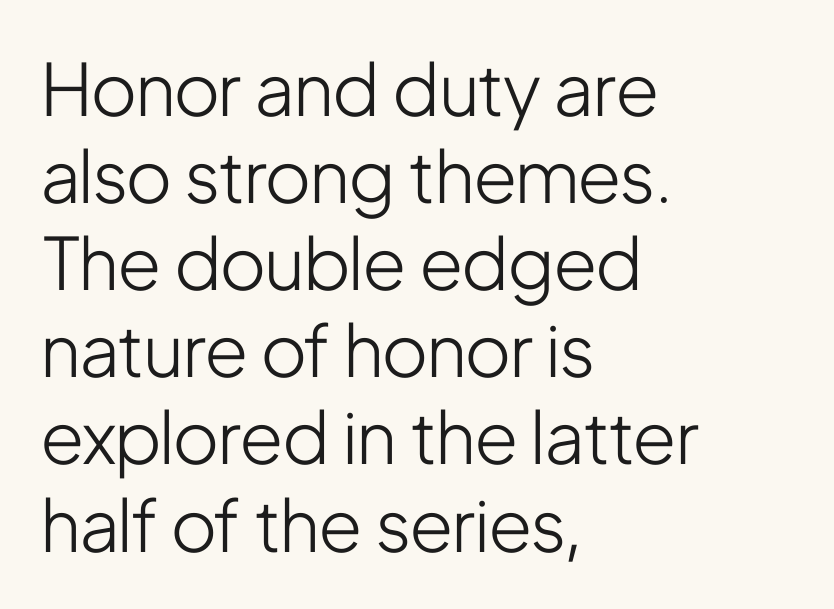
{"serif": "no", "italic": "no", "bold": "no", "weight": "light", "width": "condensed", "stroke_contrast": "low", "x_height": "medium", "monospaced": "no", "underline": "no", "align": "left", "line_spacing_ratio": 1.21, "letter_spacing": "normal", "letter_spacing_em": 0.0, "glyph_px": 72}
